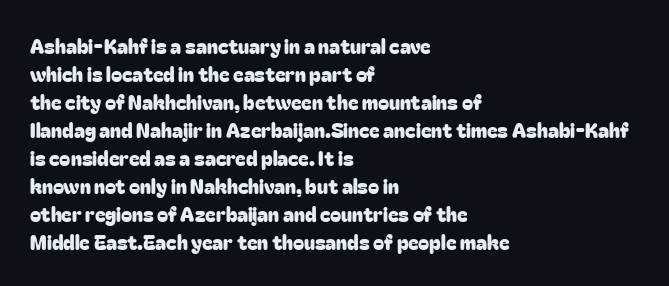
The image shows 20 px text type, upright; set left-aligned, normal line spacing (1.4x), normal letter spacing, not underlined.
